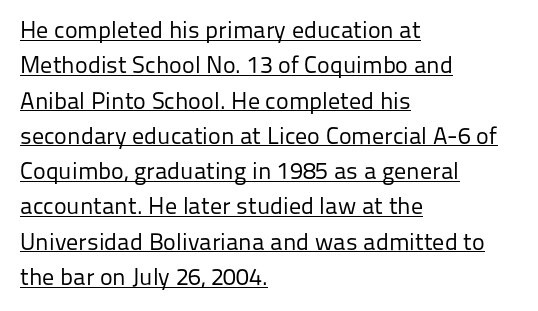
Q: Is the text bold? A: No.
Q: Is the text italic (slanted)? A: No, it is upright.
Q: Is the text underlined? A: Yes.
Q: How is the paragraph aligned? A: Left-aligned.
Q: Is the spacing between letters normal or unusually wide? A: Normal.
Q: Is the spacing between lines tight, normal or loose? A: Normal.
